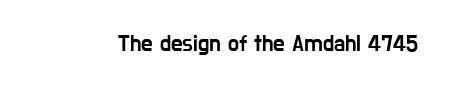
Q: Is the text italic (slanted)? A: No, it is upright.
Q: Is the text underlined? A: No.
Q: Is the spacing between letters normal or unusually wide? A: Normal.
